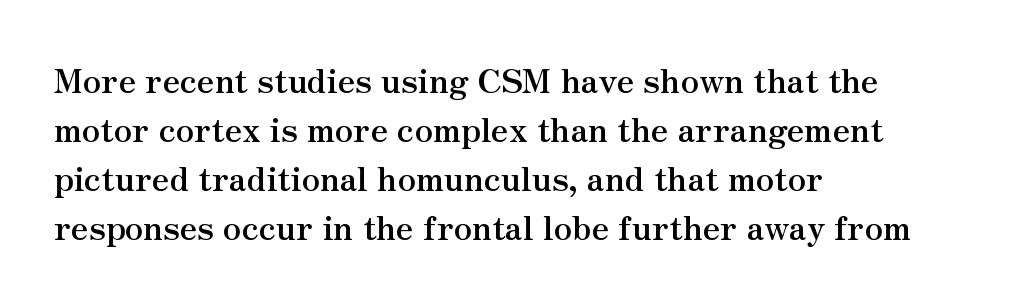
In terms of letterspacing, this is plain default setting. Notice how the stems are strictly vertical — no italics here. Every row of glyphs begins at an identical x-position on the left. Looks like regular typesetting: each glyph gets only the width it needs. Letters rest on an invisible, unmarked baseline.
